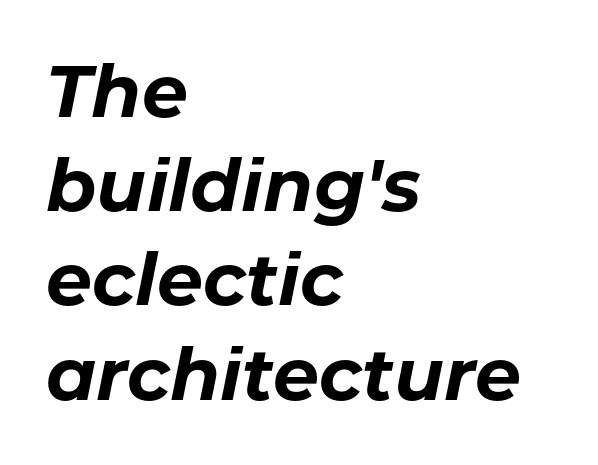
The compositor pushed each line to the left boundary. Tracking here is standard; glyphs follow each other at the usual distance. Glance below the letters and you will spot only blank space. The passage shown is emphatically bold.
